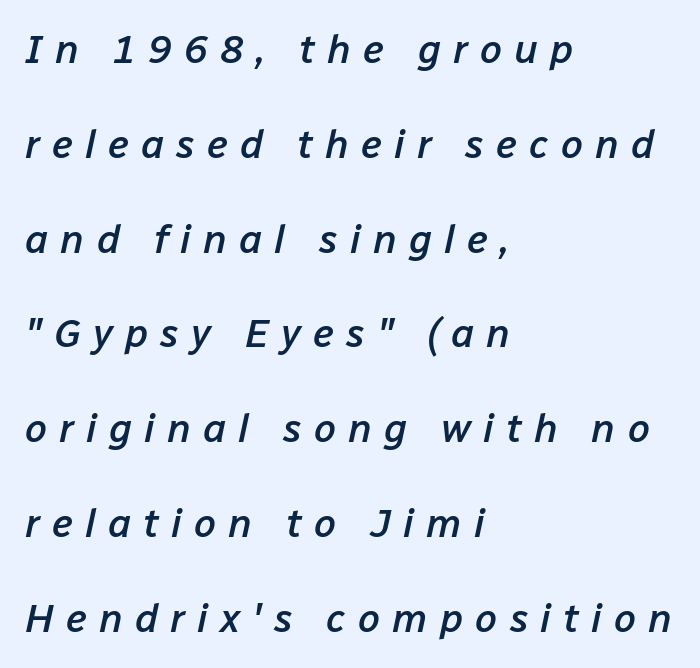
{"italic": "yes", "lean": "right", "slant_degrees": 12, "bold": "semi", "weight": "semibold", "width": "normal", "stroke_contrast": "low", "x_height": "medium", "monospaced": "no", "underline": "no", "align": "left", "line_spacing": "loose", "line_spacing_ratio": 2.37, "letter_spacing": "wide", "letter_spacing_em": 0.3, "glyph_px": 40}
